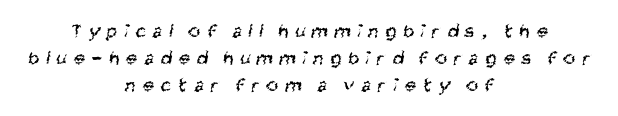
Notice how the passage keeps no hard edge, just a central spine. The leading is moderate, giving the passage an even texture. The type is letterspaced generously, with wide tracking. The zone under the glyphs is completely vacant.
